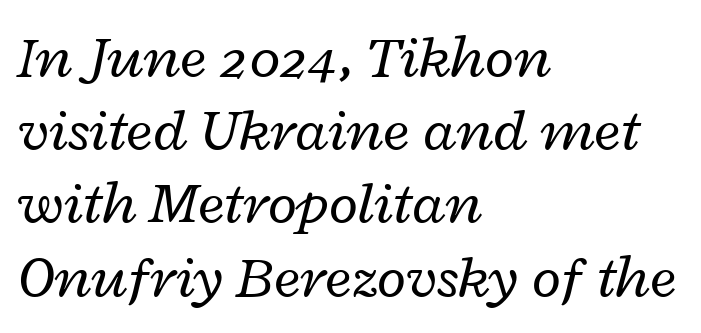
The zone under the glyphs is completely vacant. A typesetter would call this zero additional tracking. All the whitespace from short lines collects on the right. Designer's note — italics engaged. Nothing heavy about these letters — not bold at all. A typesetter would call this proportional, since set widths differ per character.
